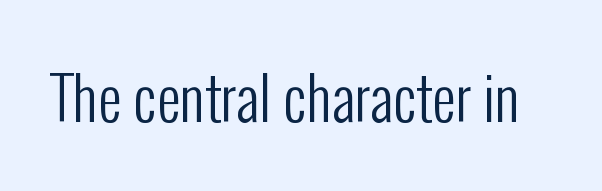
The image shows 59 px regular-weight, condensed sans-serif type, upright; set normal letter spacing, not underlined; low stroke contrast and a medium x-height.
